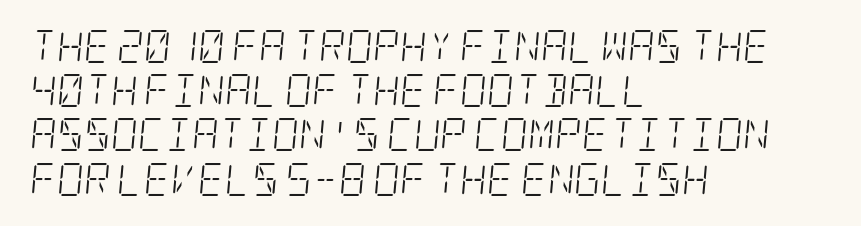
These lines are composed in type with serifs. Does the leading feel generous? No, just average. The letters sit at their default tracking, neither squeezed nor spread. This is oblique type, the kind used for emphasis or titles.
